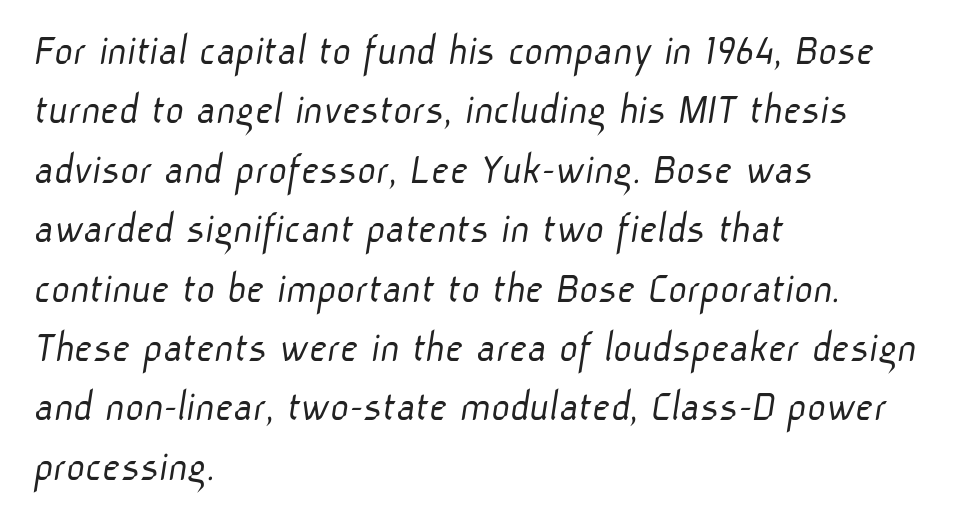
Stroke thickness stays within the range of a standard reading face or lighter. Teacher's note: observe the even left margin — that is flush-left alignment. Leading matches the norm, producing a regular column. The horizontal fit of the characters is conventional and even. Varying glyph widths throughout — classic text-font behaviour.
